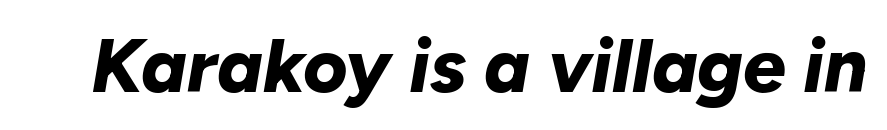
The image shows 76 px bold type, italic (leaning right); set normal letter spacing, not underlined; low stroke contrast and a medium x-height.
